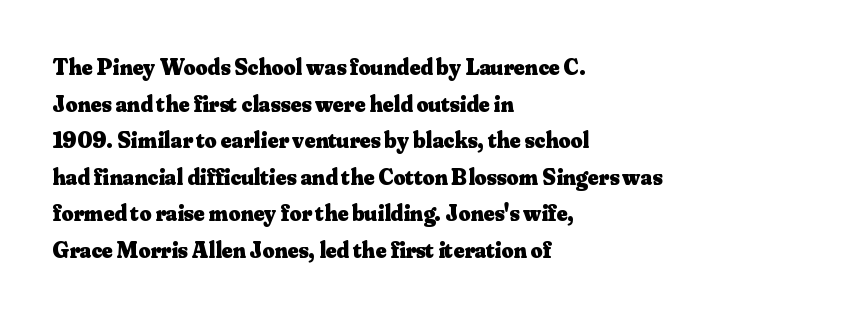
Visually the block forms a straight wall on the left and a jagged coastline on the right. The letters are bold, with thick, heavy strokes. The gap between lines stays unmarked. This sample keeps an unexceptional amount of space between lines. The horizontal fit of the characters is conventional and even. Vertical strokes here are truly vertical.
